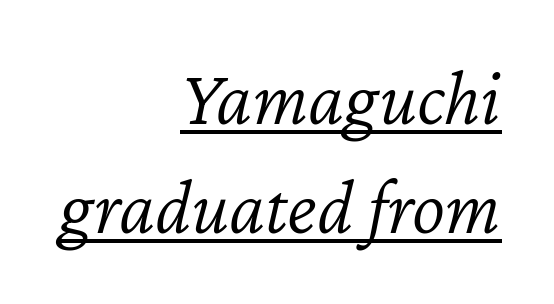
A typesetter would call this proportional, since set widths differ per character. The rendered words wear a rule along their underside. Stem width sits at or under what a default text font uses. Notice how the passage keeps a crisp vertical edge on the right only. The line-height multiplier appears to be the usual default.
